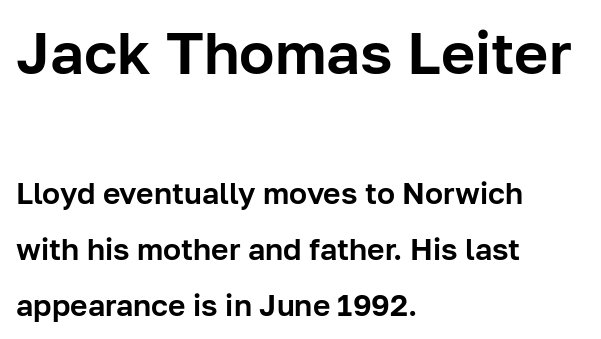
{"serif": "no", "italic": "no", "width": "normal", "stroke_contrast": "low", "x_height": "medium", "monospaced": "no", "underline": "no", "align": "left", "line_spacing_ratio": 1.87, "letter_spacing": "normal", "letter_spacing_em": 0.0, "larger_block": "first", "size_ratio": 1.97, "glyph_px": 59}
